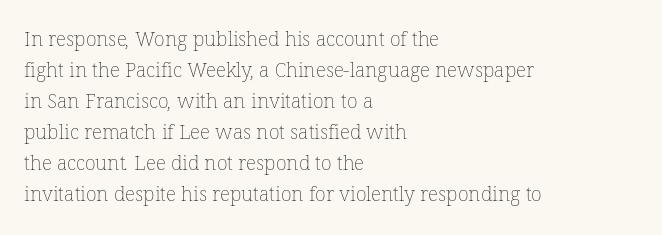
Lines of text with bare space underneath. The vertical gap from one line to the next is medium. Horizontal alignment here is leftward, the default for most running prose. Students, note that the glyphs here touch the page at normal intervals. This reads as an unemphasized weight, regular at the heaviest.
